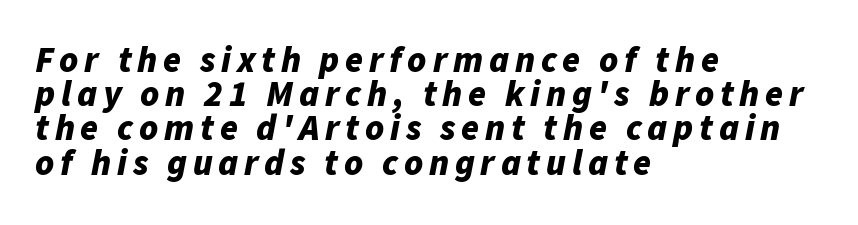
The area under the type is left untouched. Compared with typical paragraphs, the rows here are closer together. The rendering uses natural spacing where letterforms have individual widths. Typeset ragged right — the left edge is the straight one. Notice how the stems are inclined rather than vertical — that's the hallmark of italics. Its strokes are broad and dark, the hallmark of bold type.
